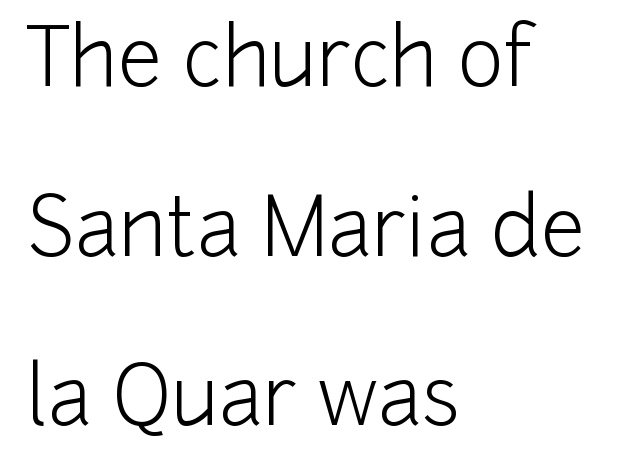
The image shows 80 px light sans-serif type, upright; set left-aligned, loose line spacing (2.12x), normal letter spacing, not underlined; low stroke contrast and a medium x-height.
